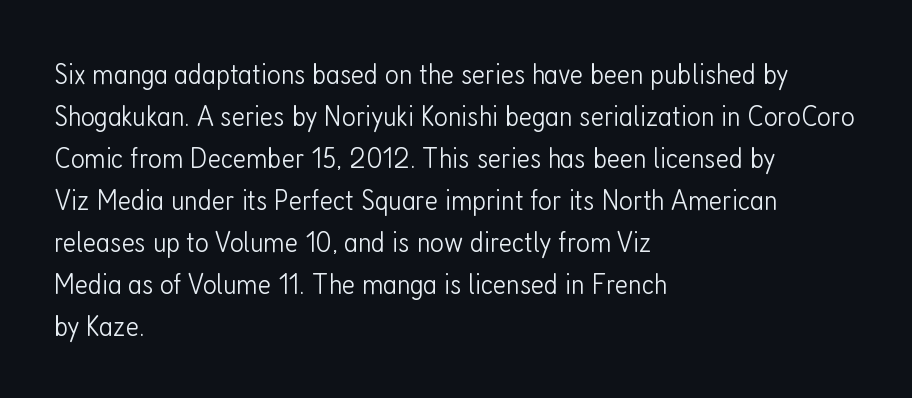
Q: Is the text bold? A: No.
Q: Is the text italic (slanted)? A: No, it is upright.
Q: Is the typeface a serif or a sans-serif typeface? A: Sans-serif.
Q: Is the text underlined? A: No.
Q: How is the paragraph aligned? A: Left-aligned.
Q: Is the spacing between letters normal or unusually wide? A: Normal.
Q: Is the spacing between lines tight, normal or loose? A: Normal.
Q: Width (condensed, normal, or wide)? A: Condensed.
Q: Stroke contrast? A: Low.
Q: x-height? A: Medium.
Q: Monospaced? A: No.
